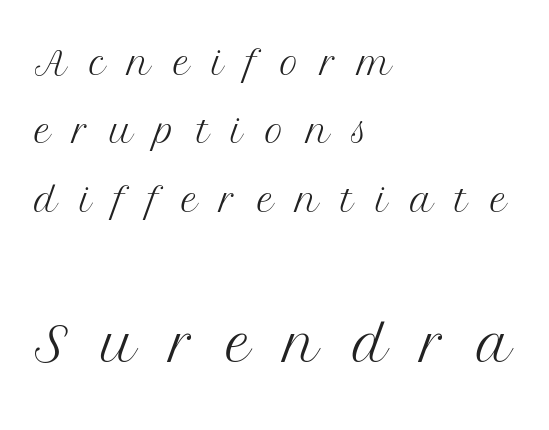
Bigger letters appear in the bottom chunk; the top chunk is reduced. Weight class: somewhere from thin through regular. You could not count columns in this text — the font is proportionally spaced. Unlike a clean sans, this face finishes its strokes with serifs. The tracking reads as deliberately expanded to a designer's eye. Clear beneath every line of the passage.
